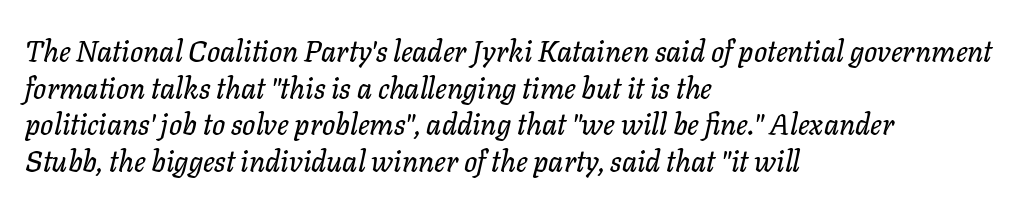
The image shows 29 px text type, italic (leaning right); set left-aligned, normal line spacing (1.26x), normal letter spacing, not underlined; low stroke contrast and a medium x-height.
